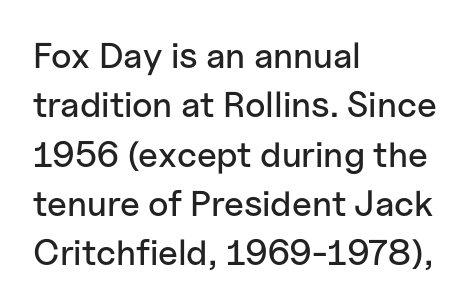
{"serif": "no", "italic": "no", "width": "normal", "stroke_contrast": "low", "x_height": "medium", "monospaced": "no", "underline": "no", "align": "left", "line_spacing": "normal", "line_spacing_ratio": 1.37, "letter_spacing": "normal", "letter_spacing_em": 0.0, "glyph_px": 36}
